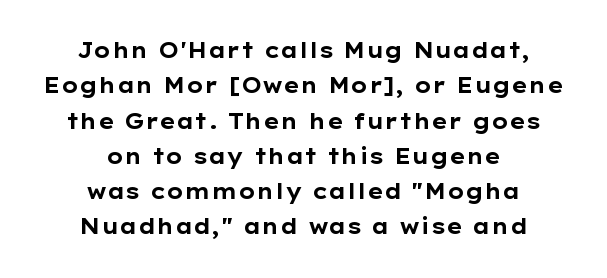
The image shows 21 px bold type, upright; set centered, normal line spacing (1.68x), normal letter spacing, not underlined.
